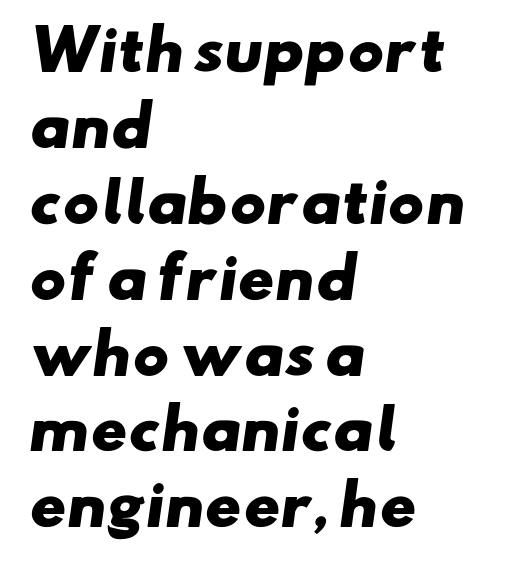
Q: Is the text bold? A: Yes.
Q: Is the typeface a serif or a sans-serif typeface? A: Sans-serif.
Q: Is the text underlined? A: No.
Q: How is the paragraph aligned? A: Left-aligned.
Q: Is the spacing between letters normal or unusually wide? A: Normal.
Q: Is the spacing between lines tight, normal or loose? A: Normal.
Q: Width (condensed, normal, or wide)? A: Wide.
Q: Stroke contrast? A: Low.
Q: x-height? A: Small.
Q: Monospaced? A: No.
